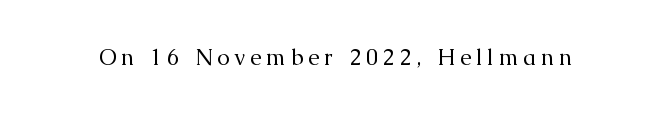
The image shows 22 px text type, upright; set unusually wide letter spacing (+0.23 em), not underlined.
